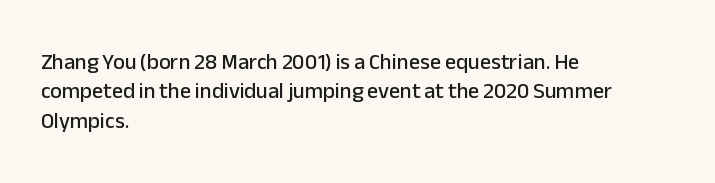
Q: Is the text italic (slanted)? A: No, it is upright.
Q: Is the text underlined? A: No.
Q: How is the paragraph aligned? A: Left-aligned.
Q: Is the spacing between letters normal or unusually wide? A: Normal.
Q: Is the spacing between lines tight, normal or loose? A: Normal.
